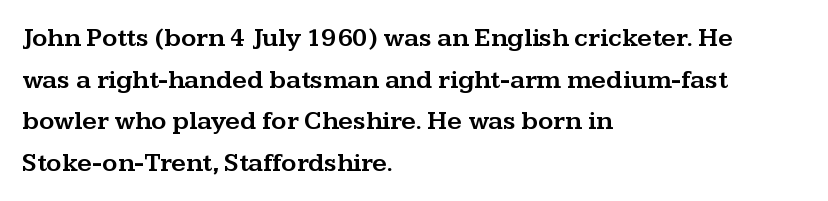
The image shows 26 px text type, upright; set left-aligned, normal line spacing (1.6x), normal letter spacing, not underlined.
